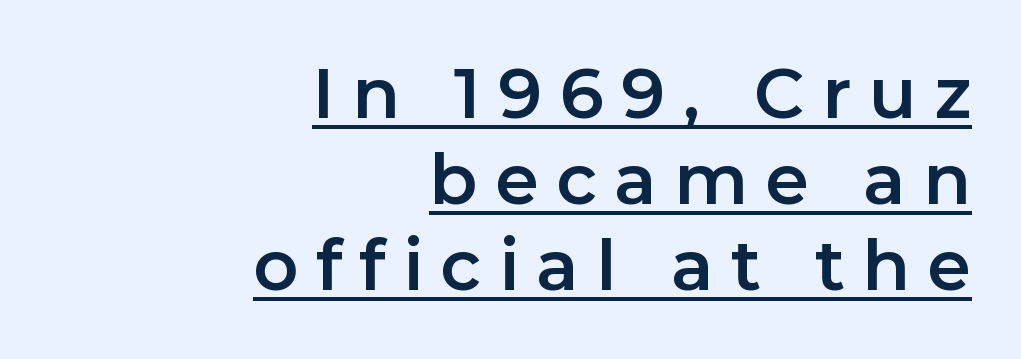
The image shows 70 px sans-serif type, upright; set right-aligned, line spacing 1.23x, unusually wide letter spacing (+0.25 em), underlined; low stroke contrast and a medium x-height.
